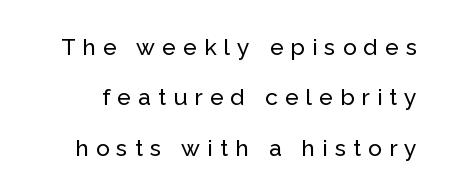
The words here are not underlined. This block would shrink considerably if given ordinary leading; it's expanded now. The horizontal fit of the characters is loose and conspicuously gappy. Every character sits straight up, as roman type does.
